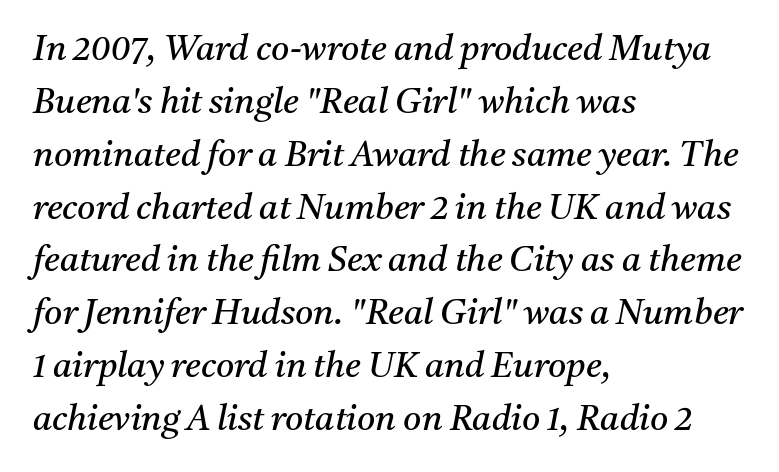
The image shows 35 px regular-weight serif type, italic (leaning right); set left-aligned, normal line spacing (1.51x), normal letter spacing, not underlined; medium stroke contrast and a medium x-height.
